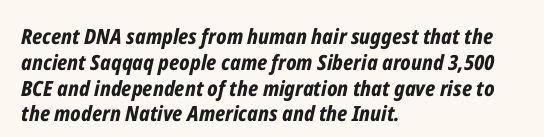
{"italic": "yes", "lean": "right", "slant_degrees": 12, "bold": "yes", "underline": "no", "align": "left", "line_spacing_ratio": 1.23, "letter_spacing": "normal", "letter_spacing_em": 0.0, "glyph_px": 21}
